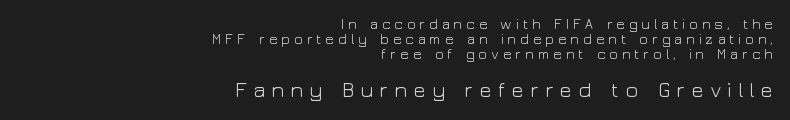
Q: Is the text bold? A: No.
Q: Is the text italic (slanted)? A: No, it is upright.
Q: Is the text underlined? A: No.
Q: How is the paragraph aligned? A: Right-aligned.
Q: Is the spacing between letters normal or unusually wide? A: Unusually wide.
Q: Is the spacing between lines tight, normal or loose? A: Tight.
Q: Which block of text is set in a larger size, the first (top) or the second (bottom)? A: The second (bottom) one.
